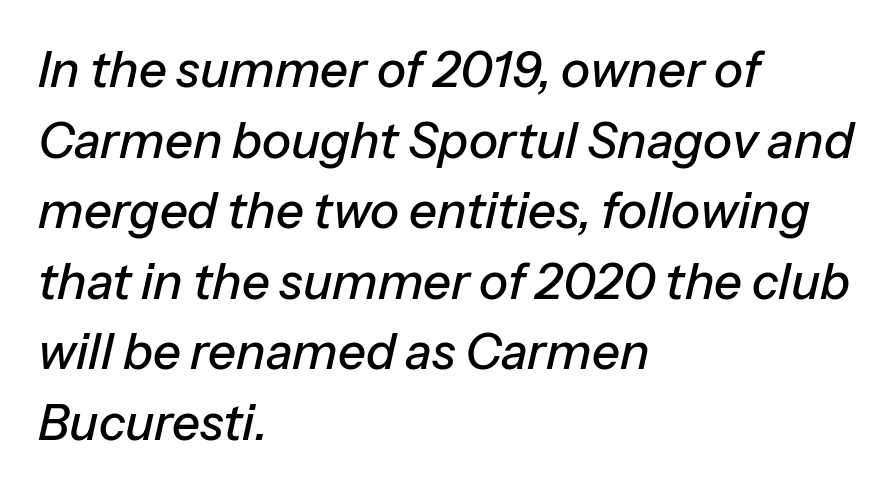
{"italic": "yes", "lean": "right", "slant_degrees": 13, "width": "normal", "stroke_contrast": "low", "x_height": "medium", "monospaced": "no", "underline": "no", "align": "left", "line_spacing": "normal", "line_spacing_ratio": 1.44, "letter_spacing": "normal", "letter_spacing_em": 0.0, "glyph_px": 49}
